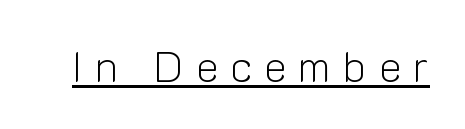
The image shows 43 px light sans-serif type, upright; set unusually wide letter spacing (+0.28 em), underlined; low stroke contrast and a medium x-height.
